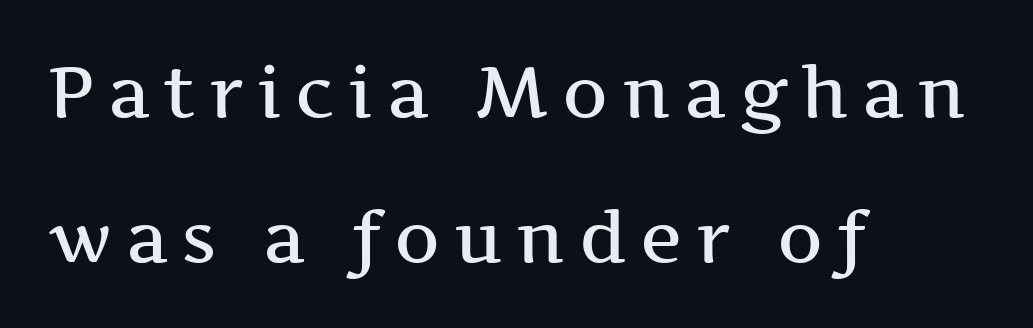
Q: Is the text bold? A: Semi-bold.
Q: Is the text italic (slanted)? A: No, it is upright.
Q: Is the typeface a serif or a sans-serif typeface? A: Serif.
Q: Is the text underlined? A: No.
Q: How is the paragraph aligned? A: Left-aligned.
Q: Is the spacing between lines tight, normal or loose? A: Loose.
Q: Width (condensed, normal, or wide)? A: Wide.
Q: Stroke contrast? A: Medium.
Q: x-height? A: Medium.
Q: Monospaced? A: No.
